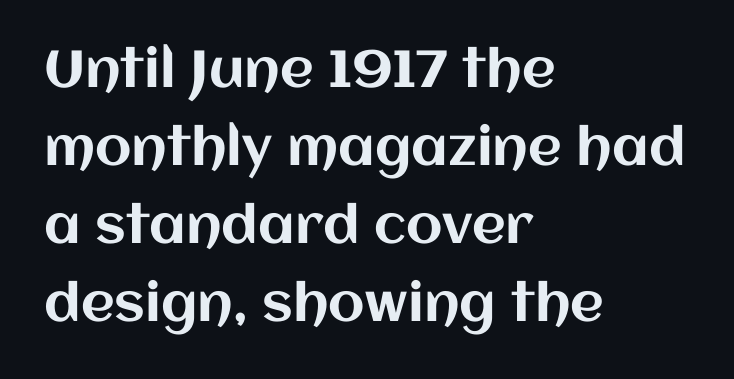
{"italic": "no", "width": "normal", "stroke_contrast": "medium", "x_height": "large", "monospaced": "no", "underline": "no", "align": "left", "line_spacing": "normal", "line_spacing_ratio": 1.5, "letter_spacing": "normal", "letter_spacing_em": 0.0, "glyph_px": 52}
